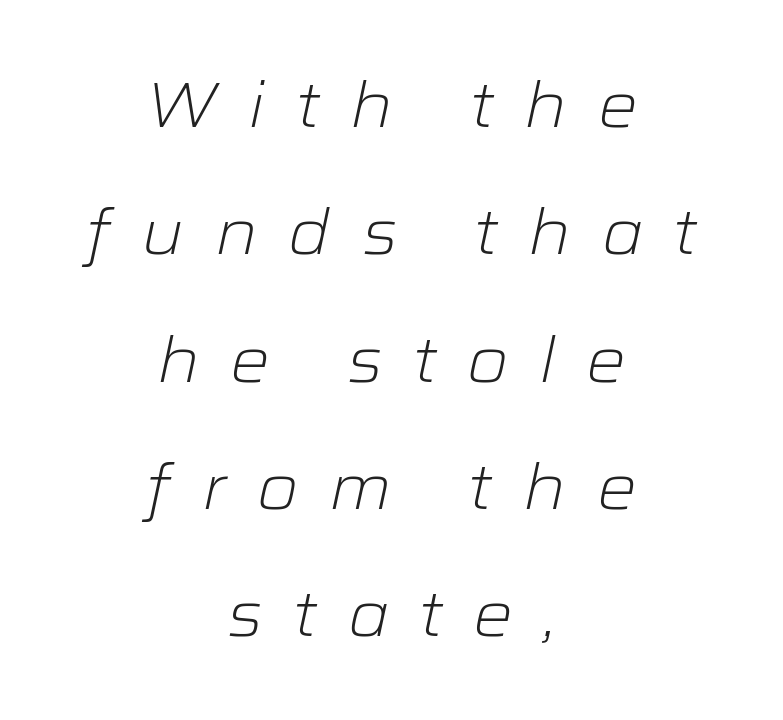
Q: Is the text bold? A: No.
Q: Is the text italic (slanted)? A: Yes, it leans right by about 12 degrees.
Q: Is the text underlined? A: No.
Q: How is the paragraph aligned? A: Centered.
Q: Is the spacing between letters normal or unusually wide? A: Unusually wide.
Q: Is the spacing between lines tight, normal or loose? A: Loose.
Q: Width (condensed, normal, or wide)? A: Wide.
Q: Stroke contrast? A: Low.
Q: x-height? A: Medium.
Q: Monospaced? A: No.
